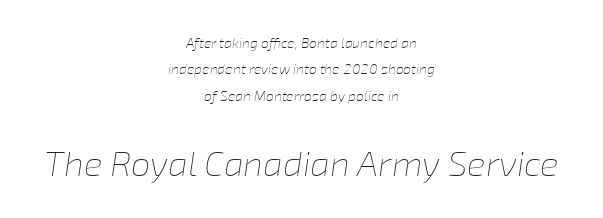
{"italic": "yes", "lean": "right", "slant_degrees": 8, "bold": "no", "weight": "thin", "width": "normal", "stroke_contrast": "low", "x_height": "medium", "monospaced": "no", "underline": "no", "align": "center", "line_spacing_ratio": 1.88, "letter_spacing": "normal", "letter_spacing_em": 0.0, "larger_block": "second", "size_ratio": 2.5, "glyph_px": 35}
